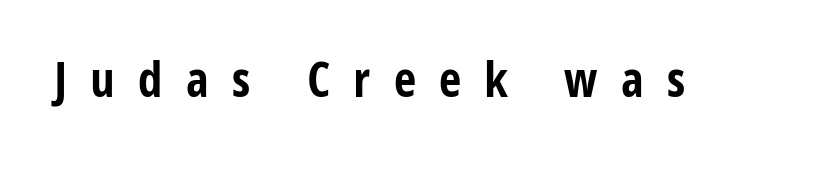
{"serif": "no", "italic": "no", "bold": "yes", "weight": "bold", "width": "condensed", "stroke_contrast": "low", "x_height": "medium", "monospaced": "no", "underline": "no", "letter_spacing": "wide", "letter_spacing_em": 0.47, "glyph_px": 49}
